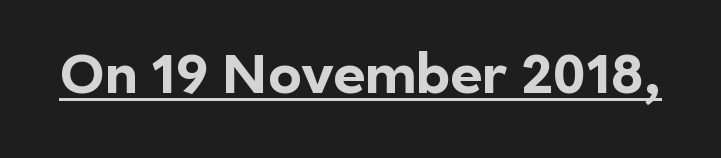
The image shows 55 px bold sans-serif type, upright; set normal letter spacing, underlined; a medium x-height.
